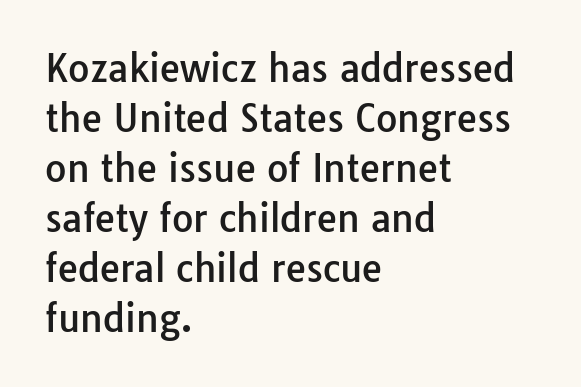
This sample uses plain, unmodified letter spacing. Nothing sits at the stroke ends, so this counts as sans-serif. This sample is left-justified, so line endings fall wherever the words run out. Notice how descenders clear the ascenders below comfortably — that's standard leading. Varying glyph widths throughout — classic text-font behaviour.
